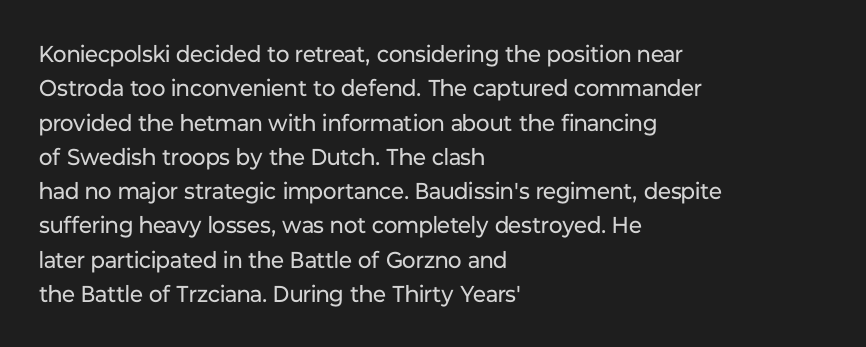
The vertical gap from one line to the next is medium. These lines were composed using upright roman letters. Horizontal alignment here is leftward, the default for most running prose. The gaps between neighbouring characters are ordinary and unremarkable. Weight: regular or lighter.
